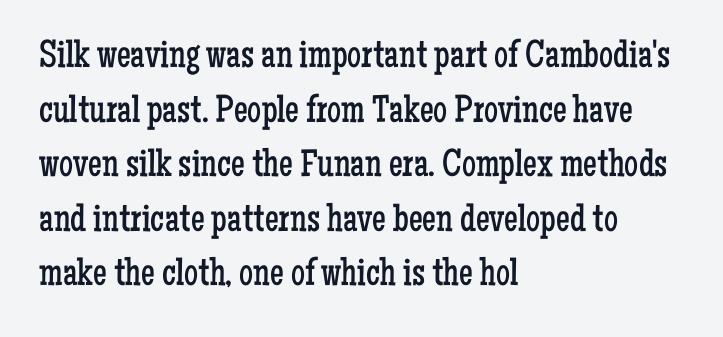
{"serif": "yes", "italic": "no", "bold": "no", "weight": "regular", "width": "condensed", "stroke_contrast": "low", "x_height": "medium", "monospaced": "no", "underline": "no", "align": "left", "line_spacing": "normal", "line_spacing_ratio": 1.4, "letter_spacing": "normal", "letter_spacing_em": 0.0, "glyph_px": 39}
